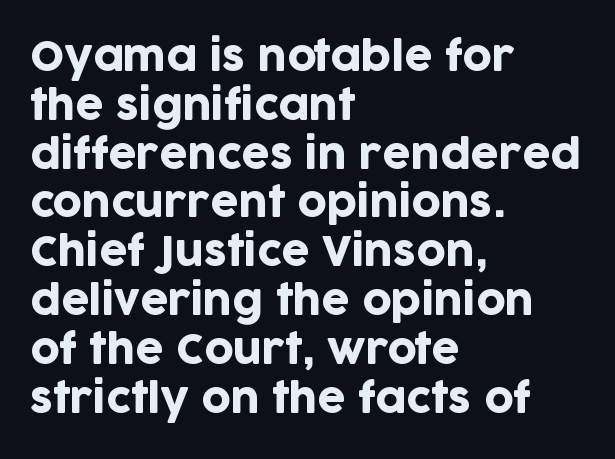
Q: Is the text italic (slanted)? A: No, it is upright.
Q: Is the typeface a serif or a sans-serif typeface? A: Sans-serif.
Q: Is the text underlined? A: No.
Q: How is the paragraph aligned? A: Left-aligned.
Q: Is the spacing between letters normal or unusually wide? A: Normal.
Q: Width (condensed, normal, or wide)? A: Normal.
Q: Stroke contrast? A: Low.
Q: x-height? A: Large.
Q: Monospaced? A: No.
